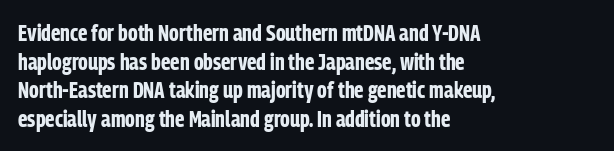
Q: Is the text bold? A: Yes.
Q: Is the text italic (slanted)? A: No, it is upright.
Q: Is the text underlined? A: No.
Q: How is the paragraph aligned? A: Left-aligned.
Q: Is the spacing between letters normal or unusually wide? A: Normal.
